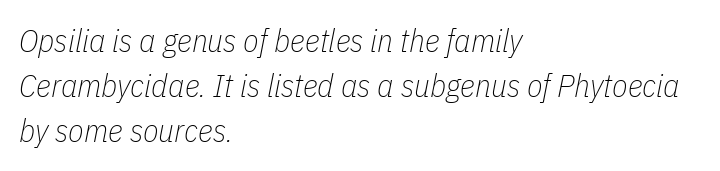
In CSS terms this would be text-align: left. Varying glyph widths throughout — classic text-font behaviour. The weight would be labelled regular, book, light, or lighter still. Baseline-to-baseline distance is the conventional proportion of letter height. In terms of posture, this sample is oblique. The gap between lines stays unmarked.
